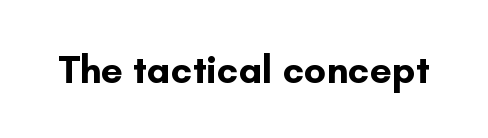
Q: Is the text bold? A: Yes.
Q: Is the text italic (slanted)? A: No, it is upright.
Q: Is the typeface a serif or a sans-serif typeface? A: Sans-serif.
Q: Is the text underlined? A: No.
Q: Is the spacing between letters normal or unusually wide? A: Normal.
Q: Width (condensed, normal, or wide)? A: Normal.
Q: Stroke contrast? A: Low.
Q: x-height? A: Small.
Q: Monospaced? A: No.
